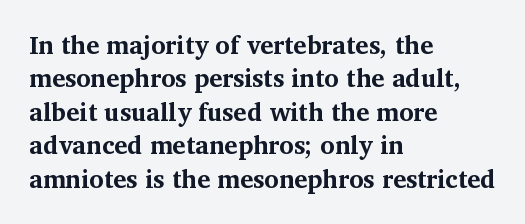
The image shows 25 px bold type, upright; set left-aligned, normal line spacing (1.34x), normal letter spacing, not underlined.
